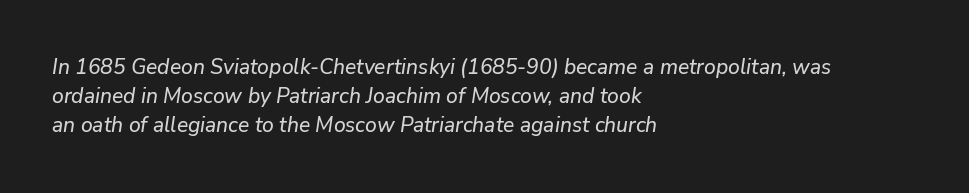
{"italic": "yes", "lean": "right", "slant_degrees": 9, "underline": "no", "align": "left", "line_spacing": "normal", "line_spacing_ratio": 1.39, "letter_spacing": "normal", "letter_spacing_em": 0.0, "glyph_px": 21}
